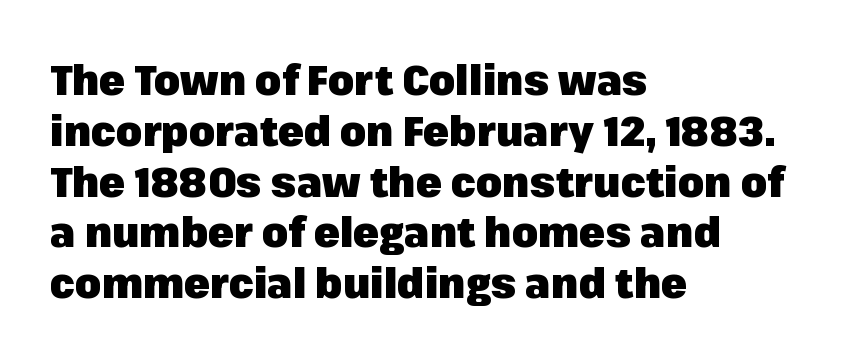
{"serif": "no", "italic": "no", "bold": "yes", "weight": "heavy", "width": "normal", "stroke_contrast": "low", "x_height": "medium", "monospaced": "no", "underline": "no", "align": "left", "line_spacing_ratio": 1.21, "letter_spacing": "normal", "letter_spacing_em": 0.0, "glyph_px": 42}
